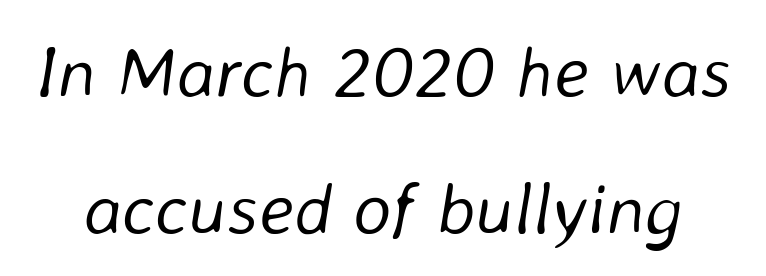
The image shows 73 px light type, italic (leaning right); set line spacing 1.87x, normal letter spacing, not underlined; low stroke contrast and a medium x-height.
